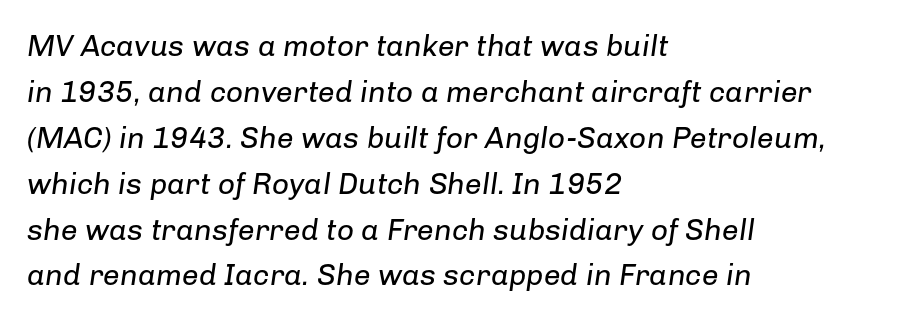
The image shows 30 px regular-weight type, italic (leaning right); set left-aligned, normal line spacing (1.53x), normal letter spacing, not underlined; low stroke contrast and a medium x-height.
